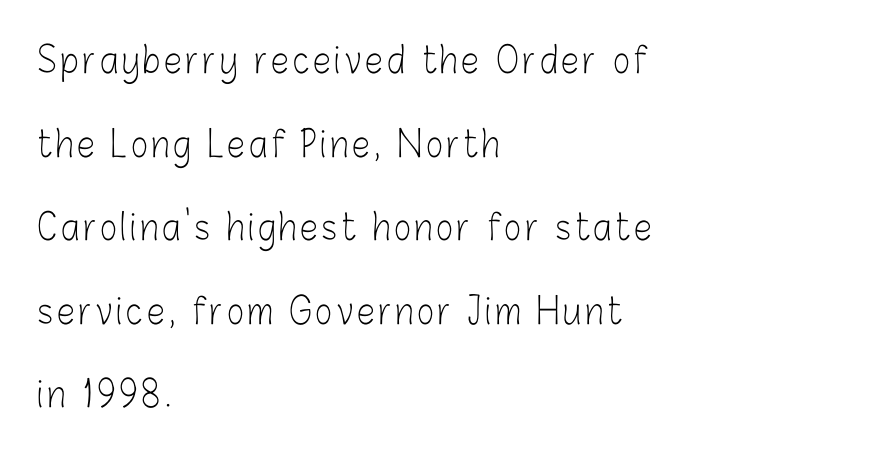
{"serif": "no", "italic": "no", "bold": "no", "weight": "light", "width": "condensed", "stroke_contrast": "low", "x_height": "medium", "monospaced": "no", "underline": "no", "align": "left", "line_spacing": "loose", "line_spacing_ratio": 2.32, "glyph_px": 36}
